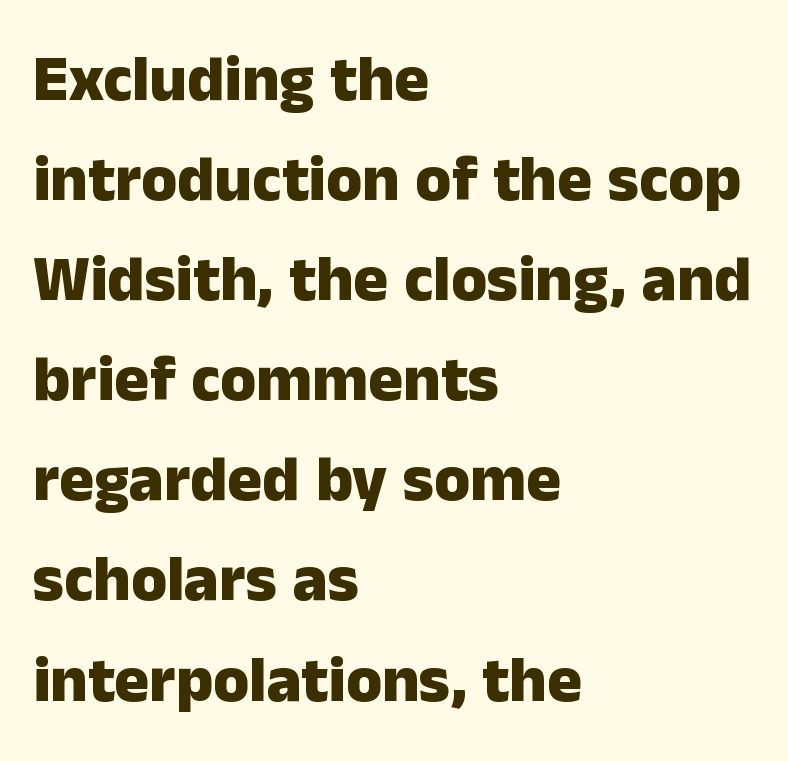
The image shows 65 px heavy sans-serif type, upright; set left-aligned, normal line spacing (1.54x), normal letter spacing, not underlined; low stroke contrast and a medium x-height.
